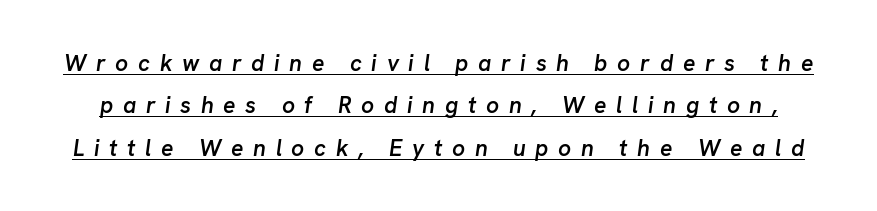
Q: Is the text bold? A: Semi-bold.
Q: Is the text italic (slanted)? A: Yes, it leans right by about 8 degrees.
Q: Is the text underlined? A: Yes.
Q: Is the spacing between letters normal or unusually wide? A: Unusually wide.
